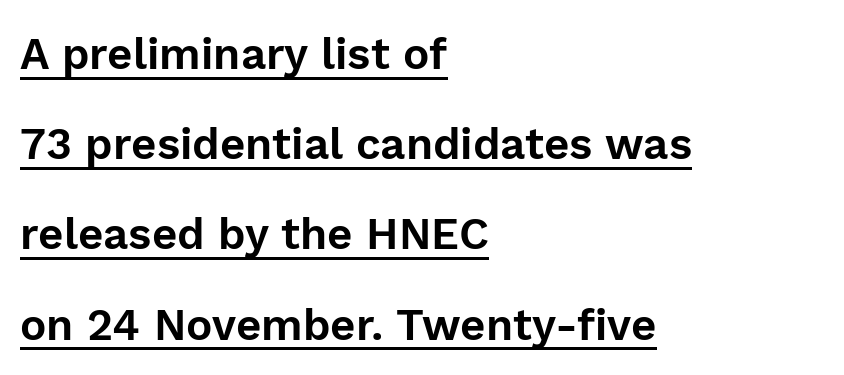
{"serif": "no", "italic": "no", "width": "normal", "stroke_contrast": "low", "x_height": "medium", "monospaced": "no", "underline": "yes", "align": "left", "line_spacing": "loose", "line_spacing_ratio": 2.05, "letter_spacing": "normal", "letter_spacing_em": 0.0, "glyph_px": 44}
